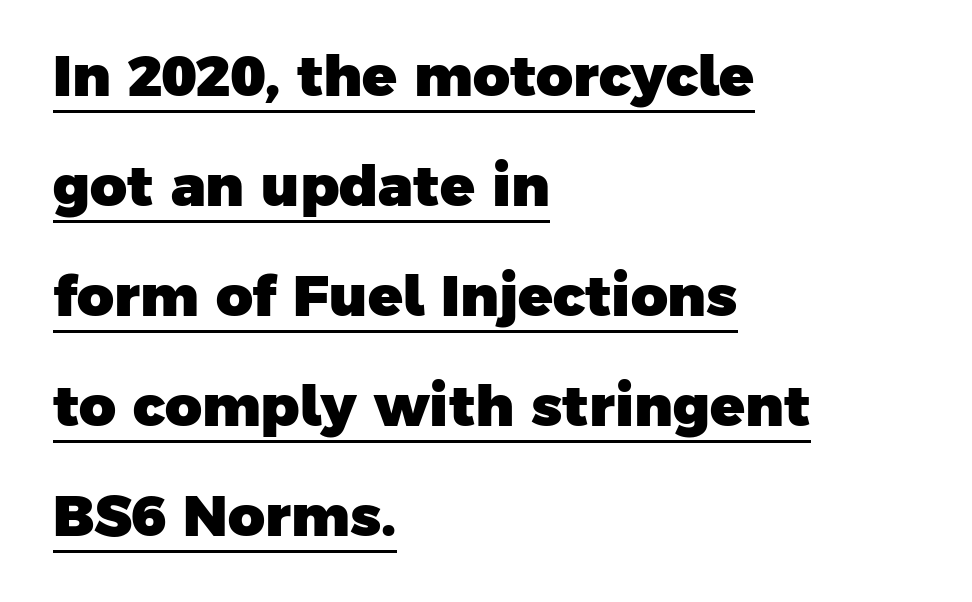
{"serif": "no", "bold": "yes", "weight": "heavy", "width": "normal", "stroke_contrast": "low", "x_height": "medium", "monospaced": "no", "underline": "yes", "align": "left", "line_spacing": "loose", "line_spacing_ratio": 1.93, "letter_spacing": "normal", "letter_spacing_em": 0.0, "glyph_px": 57}
